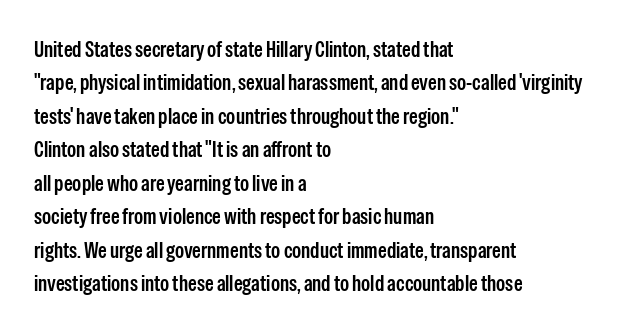
Q: Is the text bold? A: Semi-bold.
Q: Is the text italic (slanted)? A: No, it is upright.
Q: Is the text underlined? A: No.
Q: How is the paragraph aligned? A: Left-aligned.
Q: Is the spacing between letters normal or unusually wide? A: Normal.
Q: Is the spacing between lines tight, normal or loose? A: Normal.
